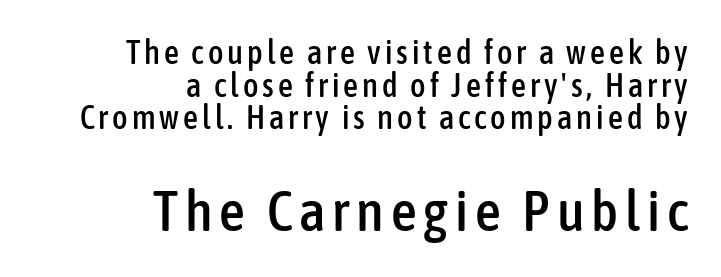
You can tell it's not italic because the verticals are truly vertical. A bare baseline throughout the passage. Is this a fixed-width face? No — the glyphs have proportional, varying widths. This block would grow much taller if given ordinary leading; it's compressed now. Which margin do the lines hug? The right one — the left edge is uneven. These lines are composed in type without serifs.
